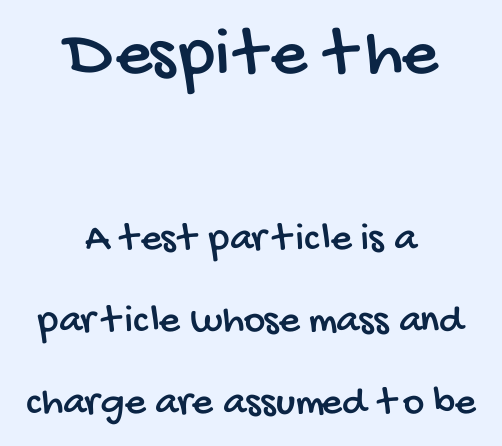
The image shows 71 px condensed sans-serif type; set centered, loose line spacing (2.01x), normal letter spacing, not underlined; the first (top) block is 1.73x larger; low stroke contrast and a large x-height.
